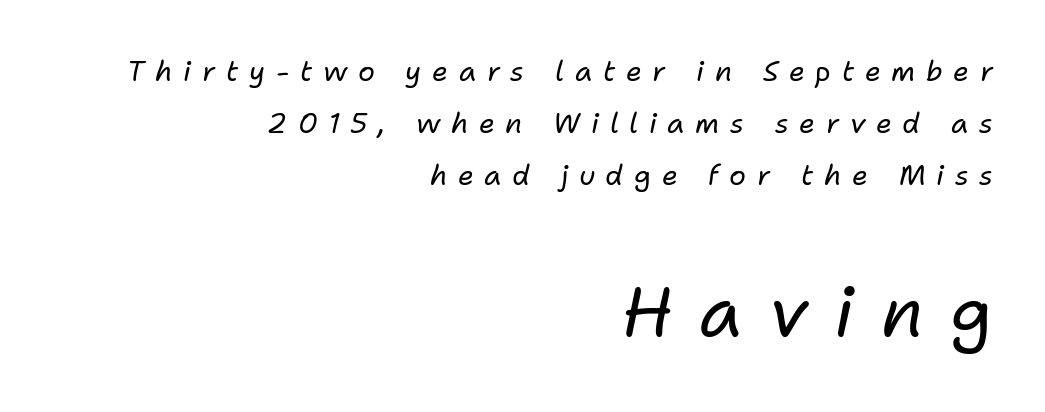
Q: Is the text bold? A: No.
Q: Is the text italic (slanted)? A: Yes, it leans right by about 11 degrees.
Q: Is the text underlined? A: No.
Q: How is the paragraph aligned? A: Right-aligned.
Q: Is the spacing between letters normal or unusually wide? A: Unusually wide.
Q: Which block of text is set in a larger size, the first (top) or the second (bottom)? A: The second (bottom) one.
Q: Width (condensed, normal, or wide)? A: Normal.
Q: Stroke contrast? A: Low.
Q: x-height? A: Medium.
Q: Monospaced? A: No.
